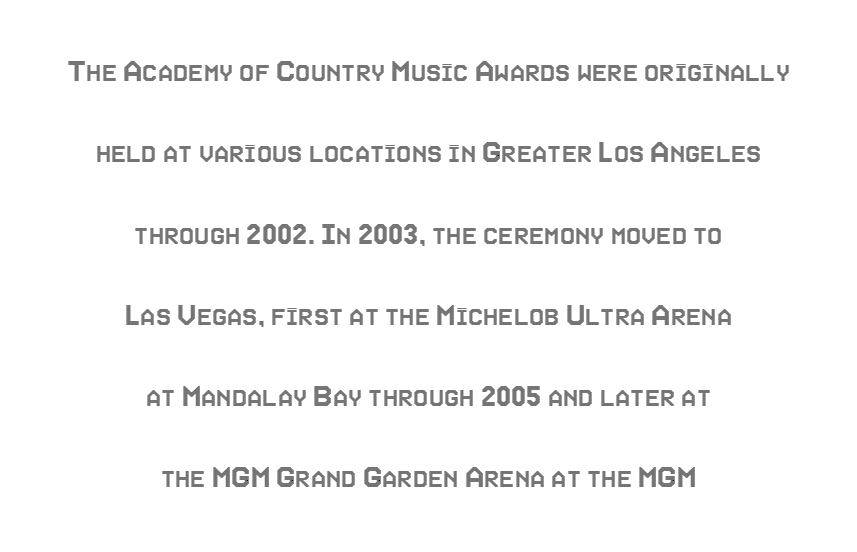
{"italic": "no", "width": "condensed", "x_height": "large", "monospaced": "no", "underline": "no", "align": "center", "line_spacing": "loose", "line_spacing_ratio": 2.39, "letter_spacing": "normal", "letter_spacing_em": 0.0, "glyph_px": 34}
